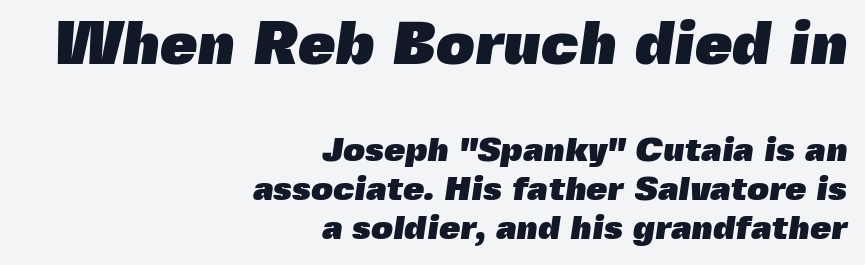
Q: Is the text bold? A: Yes.
Q: Is the typeface a serif or a sans-serif typeface? A: Sans-serif.
Q: Is the text underlined? A: No.
Q: How is the paragraph aligned? A: Right-aligned.
Q: Is the spacing between letters normal or unusually wide? A: Normal.
Q: Is the spacing between lines tight, normal or loose? A: Tight.
Q: Which block of text is set in a larger size, the first (top) or the second (bottom)? A: The first (top) one.
Q: Width (condensed, normal, or wide)? A: Normal.
Q: x-height? A: Medium.
Q: Monospaced? A: No.
